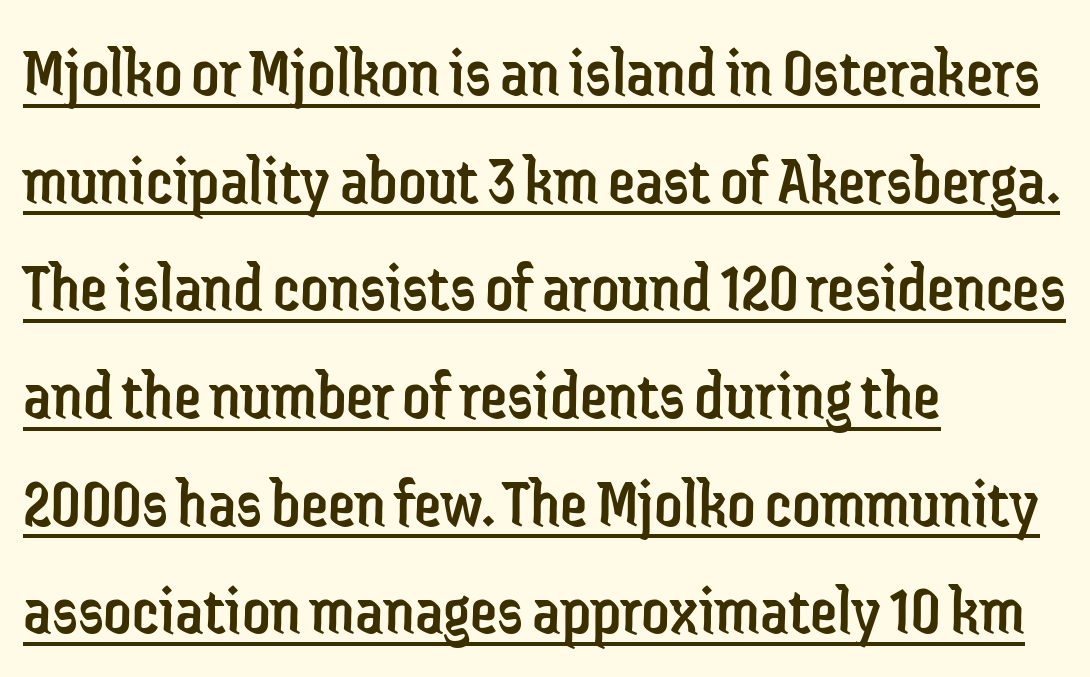
The image shows 69 px regular-weight, condensed sans-serif type, upright; set left-aligned, normal line spacing (1.56x), normal letter spacing, underlined; low stroke contrast and a medium x-height.
